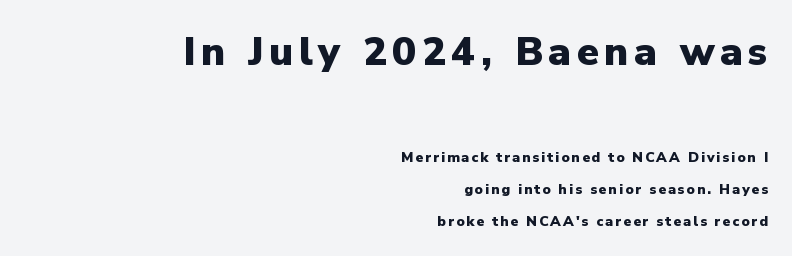
Q: Is the text bold? A: Yes.
Q: Is the text italic (slanted)? A: No, it is upright.
Q: Is the typeface a serif or a sans-serif typeface? A: Sans-serif.
Q: Is the text underlined? A: No.
Q: How is the paragraph aligned? A: Right-aligned.
Q: Is the spacing between lines tight, normal or loose? A: Loose.
Q: Which block of text is set in a larger size, the first (top) or the second (bottom)? A: The first (top) one.
Q: Width (condensed, normal, or wide)? A: Normal.
Q: Stroke contrast? A: Low.
Q: x-height? A: Medium.
Q: Monospaced? A: No.
